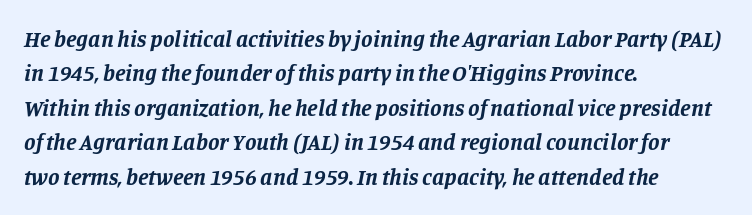
Q: Is the text bold? A: Yes.
Q: Is the text italic (slanted)? A: Yes, it leans right by about 11 degrees.
Q: Is the text underlined? A: No.
Q: How is the paragraph aligned? A: Left-aligned.
Q: Is the spacing between letters normal or unusually wide? A: Normal.
Q: Is the spacing between lines tight, normal or loose? A: Normal.
